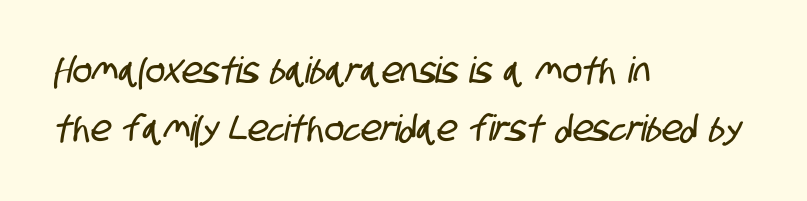
Descenders hang freely into open space. Proportional: the letters do not fall into vertical columns. Characters follow at the spacing the type designer built in. One-word summary of the alignment: left. Letterform terminals end flat and unadorned throughout the passage. Honestly, the row spacing looks completely unremarkable.
